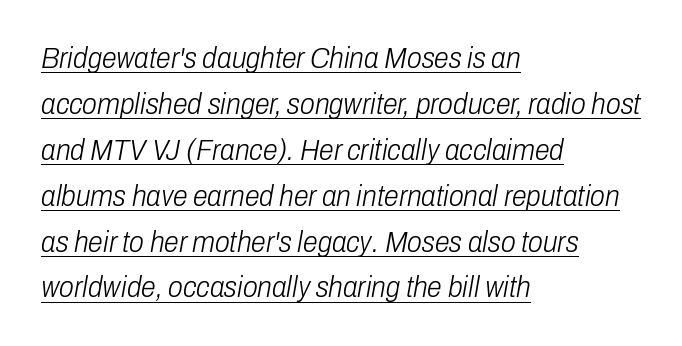
{"italic": "yes", "lean": "right", "slant_degrees": 10, "bold": "no", "weight": "light", "width": "condensed", "stroke_contrast": "low", "x_height": "medium", "monospaced": "no", "underline": "yes", "align": "left", "line_spacing": "normal", "line_spacing_ratio": 1.53, "letter_spacing": "normal", "letter_spacing_em": 0.0, "glyph_px": 30}
